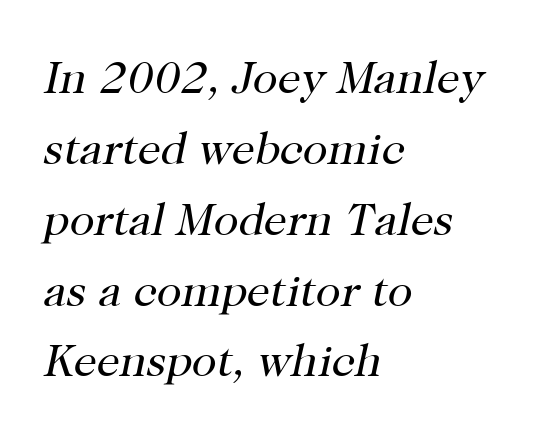
Each line starts at the same left margin while the right side varies. Compared with a typical body face, this is equally light or lighter still. Notice how descenders clear the ascenders below comfortably — that's standard leading. The passage shown has conventional tracking throughout. Looks like regular typesetting: each glyph gets only the width it needs.
